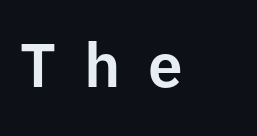
{"serif": "no", "italic": "no", "width": "normal", "stroke_contrast": "low", "x_height": "medium", "monospaced": "no", "underline": "no", "letter_spacing": "wide", "letter_spacing_em": 0.45, "glyph_px": 62}
